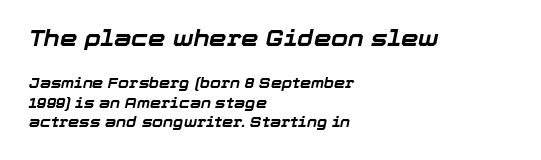
{"italic": "yes", "lean": "right", "slant_degrees": 12, "bold": "yes", "underline": "no", "align": "left", "line_spacing": "normal", "line_spacing_ratio": 1.39, "letter_spacing": "normal", "letter_spacing_em": 0.0, "larger_block": "first", "size_ratio": 1.57, "glyph_px": 22}
